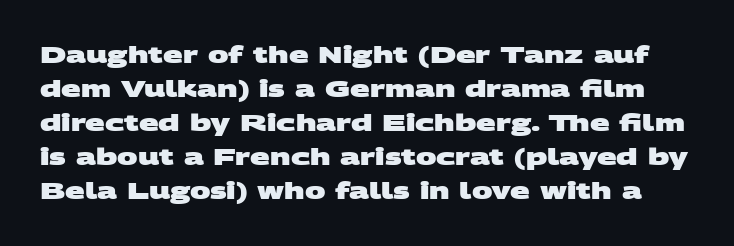
Caption: standard tracking, unaltered. Decoration check: the copy has no underline. Is the type bold? Yes — the strokes are clearly thick and heavy. Is there much room between lines? A standard amount, neither cramped nor airy.
